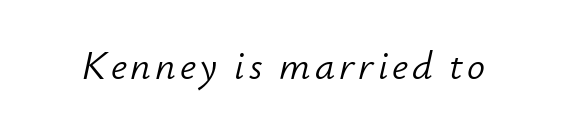
The strip under each line holds only bare page. A light-to-regular cut is what we see here. You can tell it's italic because the verticals aren't actually vertical. A typesetter would call this proportional, since set widths differ per character.
